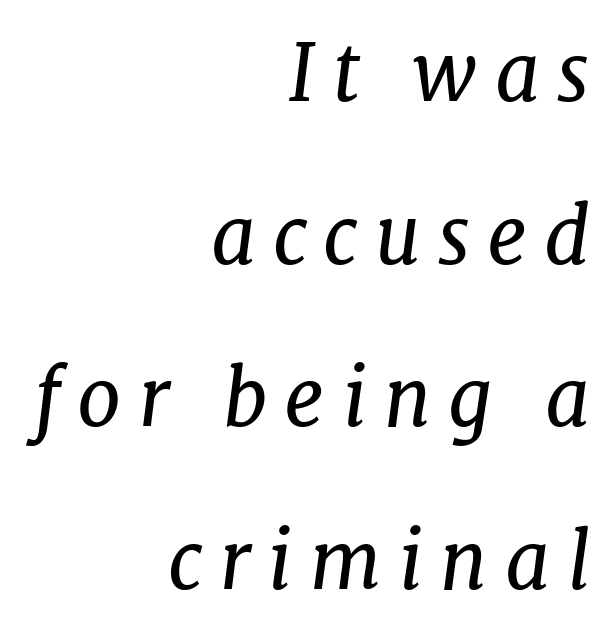
{"serif": "yes", "italic": "yes", "lean": "right", "slant_degrees": 7, "bold": "no", "weight": "regular", "width": "normal", "stroke_contrast": "low", "x_height": "medium", "monospaced": "no", "underline": "no", "align": "right", "line_spacing": "loose", "line_spacing_ratio": 2.06, "letter_spacing": "wide", "letter_spacing_em": 0.21, "glyph_px": 79}
